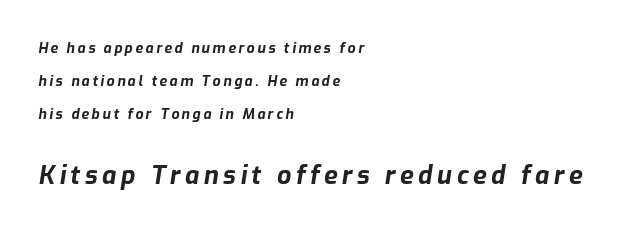
The image shows 25 px bold type, italic (leaning right); set left-aligned, loose line spacing (2.37x), not underlined; the second (bottom) block is 1.79x larger.
